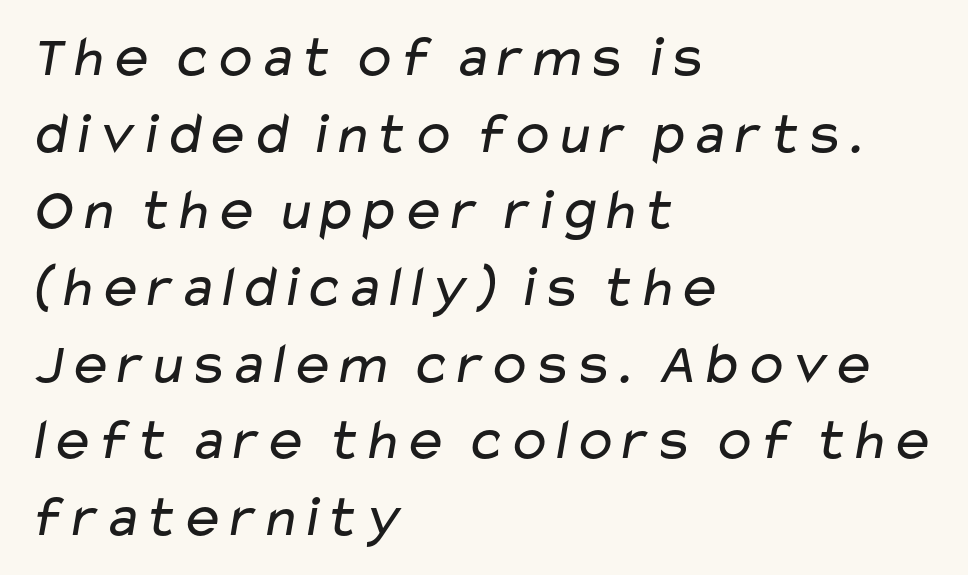
Letterform terminals end flat and unadorned throughout the passage. Leading matches the norm, producing a regular column. You could call the tracking neutral — neither tight nor loose. This rendering features lettering with no underline. Spacing verdict: proportional, widths tailored to each character.
